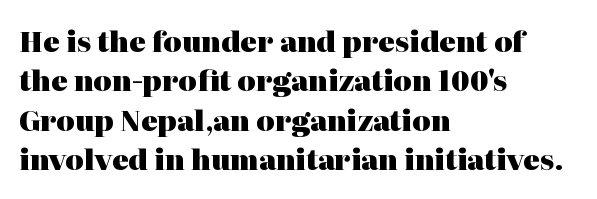
Q: Is the text bold? A: Yes.
Q: Is the text italic (slanted)? A: No, it is upright.
Q: Is the typeface a serif or a sans-serif typeface? A: Serif.
Q: Is the text underlined? A: No.
Q: How is the paragraph aligned? A: Left-aligned.
Q: Is the spacing between letters normal or unusually wide? A: Normal.
Q: Is the spacing between lines tight, normal or loose? A: Normal.
Q: Width (condensed, normal, or wide)? A: Normal.
Q: Stroke contrast? A: High.
Q: x-height? A: Medium.
Q: Monospaced? A: No.
